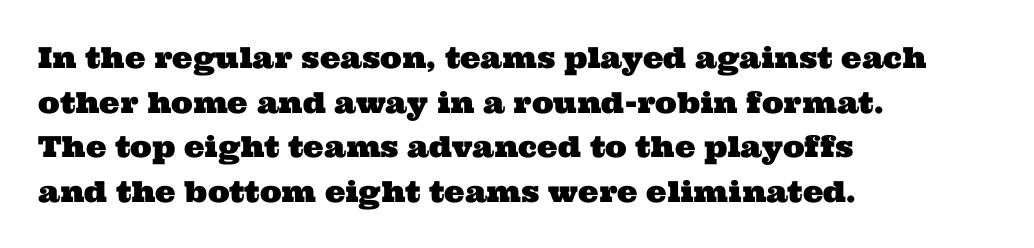
The image shows 29 px wide serif type; set left-aligned, normal line spacing (1.54x), normal letter spacing, not underlined; medium stroke contrast and a medium x-height.
